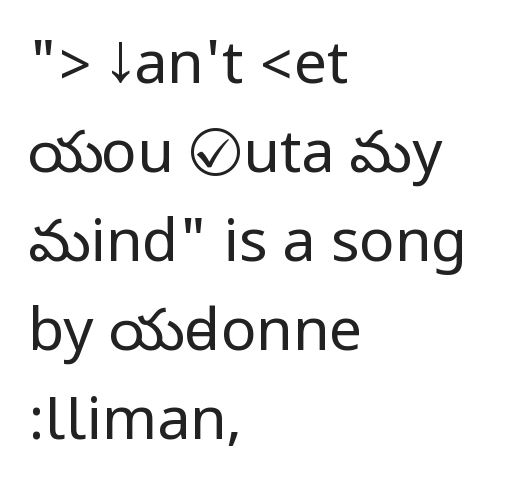
{"serif": "no", "italic": "no", "bold": "no", "weight": "regular", "width": "condensed", "stroke_contrast": "low", "underline": "no", "align": "left", "line_spacing": "normal", "line_spacing_ratio": 1.51, "letter_spacing": "normal", "letter_spacing_em": 0.0, "glyph_px": 59}
